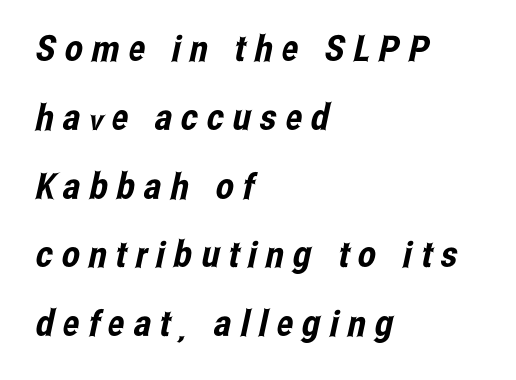
The image shows 36 px condensed sans-serif type; set left-aligned, loose line spacing (1.91x), unusually wide letter spacing (+0.25 em), not underlined; low stroke contrast and a medium x-height.
